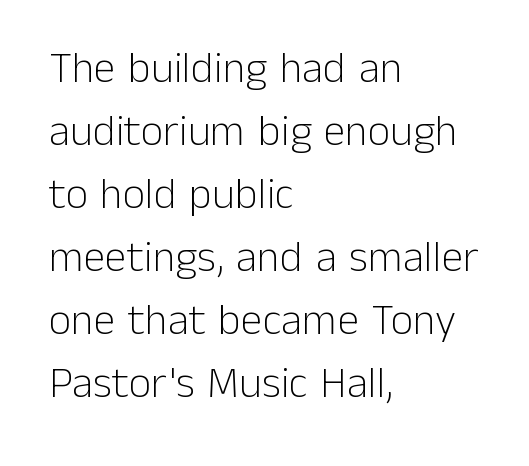
{"serif": "no", "italic": "no", "bold": "no", "weight": "light", "width": "normal", "stroke_contrast": "low", "x_height": "medium", "monospaced": "no", "underline": "no", "align": "left", "line_spacing": "normal", "line_spacing_ratio": 1.43, "letter_spacing": "normal", "letter_spacing_em": 0.0, "glyph_px": 44}
